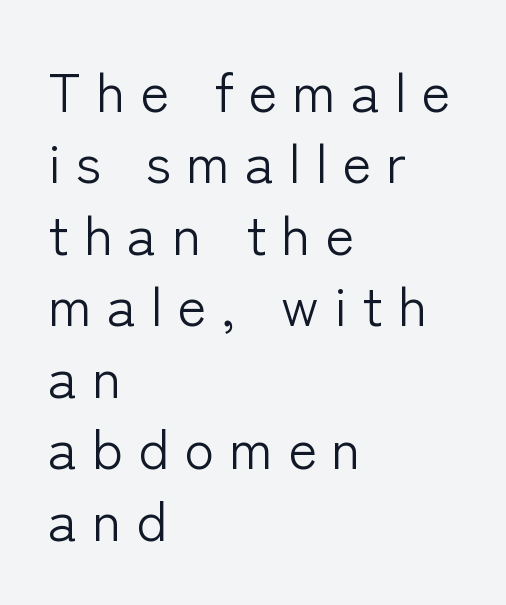
Weight class: somewhere from thin through regular. Each line starts at the same left margin while the right side varies. The axis of the letterforms is exactly vertical. This block has exactly the height ordinary leading produces. Proportional: the letters do not fall into vertical columns.
